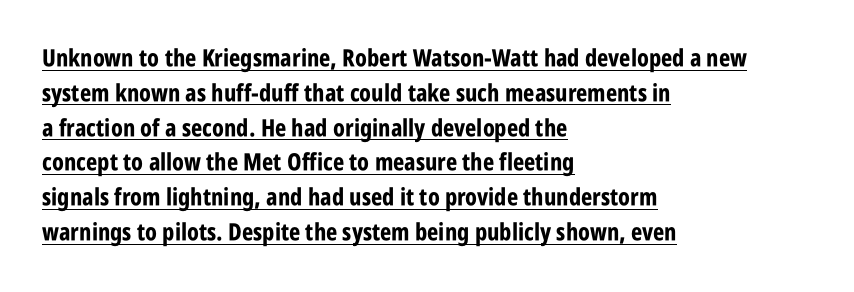
{"italic": "no", "bold": "yes", "underline": "yes", "align": "left", "line_spacing": "normal", "line_spacing_ratio": 1.45, "letter_spacing": "normal", "letter_spacing_em": 0.0, "glyph_px": 24}
